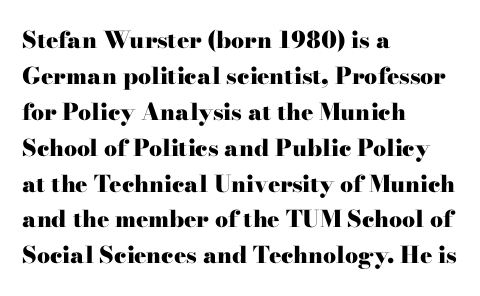
The line-height multiplier appears to be the usual default. Plain, unruled lines of type. The type is set solid horizontally, with unmodified tracking. Horizontal alignment here is leftward, the default for most running prose. Does the weight exceed regular? Yes, all the way to bold.
